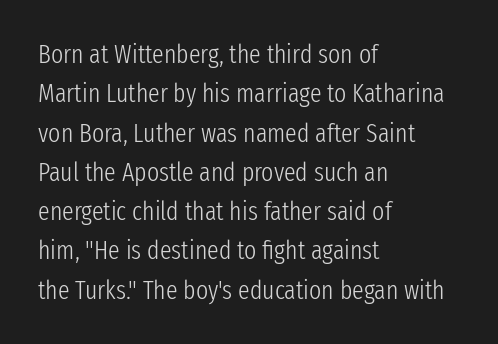
Q: Is the text bold? A: No.
Q: Is the text italic (slanted)? A: No, it is upright.
Q: Is the text underlined? A: No.
Q: How is the paragraph aligned? A: Left-aligned.
Q: Is the spacing between letters normal or unusually wide? A: Normal.
Q: Is the spacing between lines tight, normal or loose? A: Normal.
